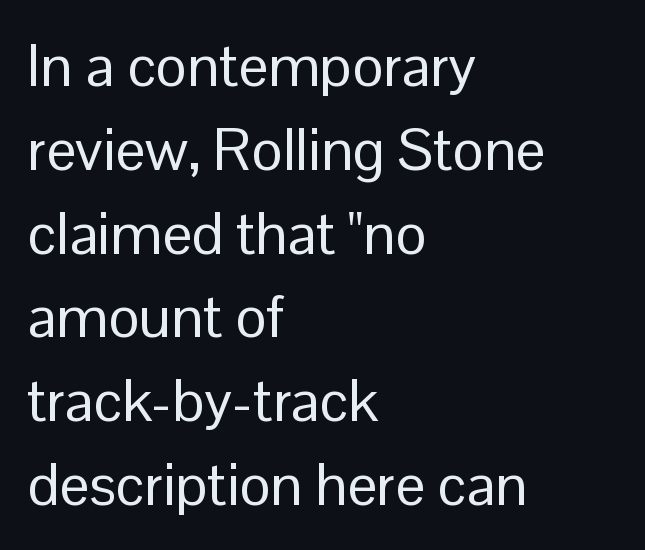
The image shows 59 px regular-weight sans-serif type, upright; set left-aligned, normal line spacing (1.42x), normal letter spacing, not underlined; low stroke contrast and a medium x-height.
